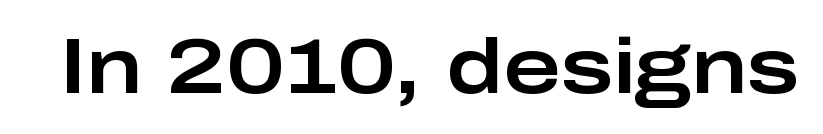
Q: Is the text italic (slanted)? A: No, it is upright.
Q: Is the typeface a serif or a sans-serif typeface? A: Sans-serif.
Q: Is the text underlined? A: No.
Q: Is the spacing between letters normal or unusually wide? A: Normal.
Q: Width (condensed, normal, or wide)? A: Wide.
Q: Stroke contrast? A: Low.
Q: x-height? A: Medium.
Q: Monospaced? A: No.
